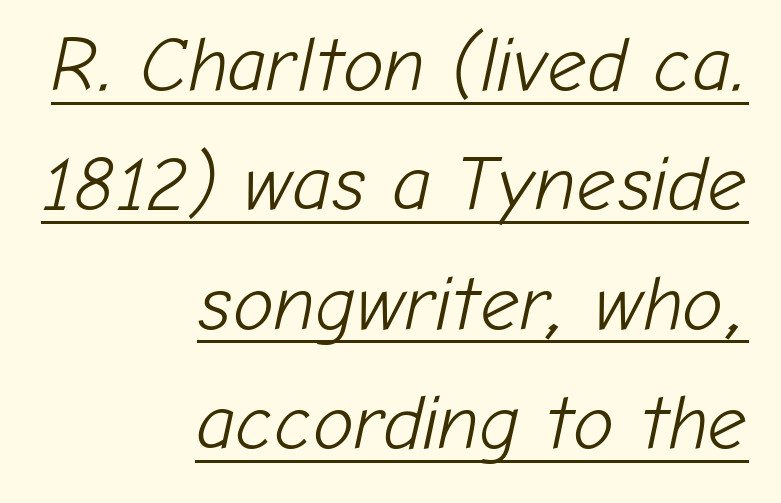
Do the characters align in a grid? No, the font is proportional. This sample keeps an unexceptional amount of space between lines. This is oblique type, the kind used for emphasis or titles. The passage shown is not bold in any degree.
